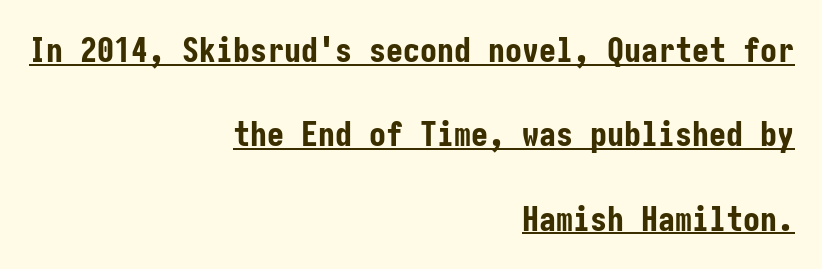
What kind of face is this? One without serifs — a sans. A full-strength bold gives these letters their thick strokes. The lettering stays uniformly vertical, giving the passage a roman look. This is underlined copy, the kind a proofreader might mark for attention. The passage shown has conventional tracking throughout. A great deal of white space separates one row of letters from the next.
